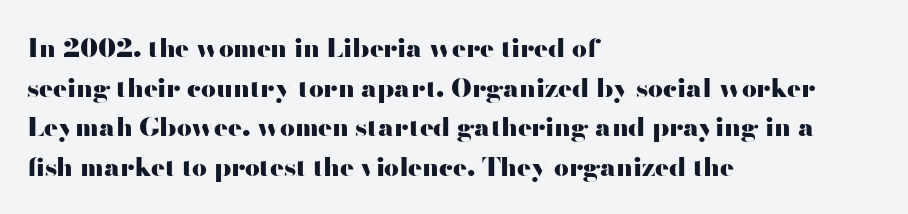
{"italic": "no", "bold": "yes", "underline": "no", "align": "left", "line_spacing": "normal", "line_spacing_ratio": 1.52, "letter_spacing": "normal", "letter_spacing_em": 0.0, "glyph_px": 26}
